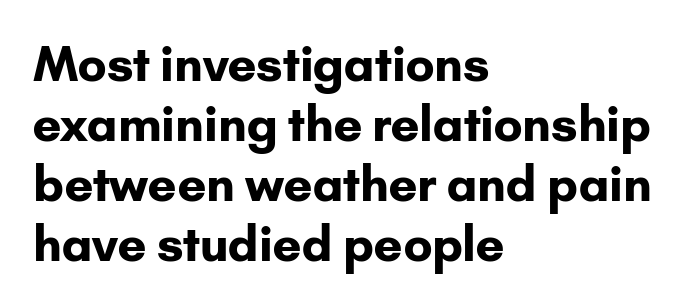
{"serif": "no", "italic": "no", "bold": "yes", "weight": "bold", "width": "normal", "stroke_contrast": "low", "x_height": "small", "monospaced": "no", "underline": "no", "align": "left", "line_spacing": "normal", "line_spacing_ratio": 1.25, "letter_spacing": "normal", "letter_spacing_em": 0.0, "glyph_px": 48}
